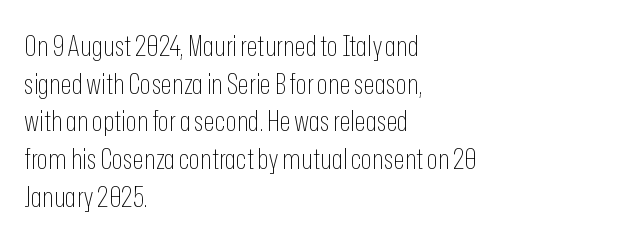
{"serif": "no", "italic": "no", "bold": "no", "weight": "thin", "width": "condensed", "stroke_contrast": "low", "x_height": "medium", "monospaced": "no", "underline": "no", "align": "left", "line_spacing": "normal", "line_spacing_ratio": 1.3, "letter_spacing": "normal", "letter_spacing_em": 0.0, "glyph_px": 29}
